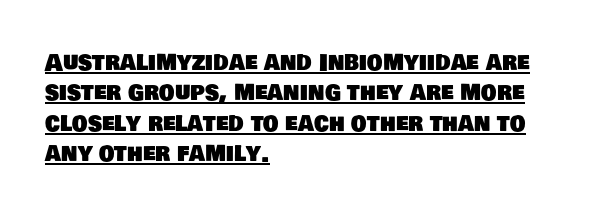
Q: Is the text underlined? A: Yes.
Q: How is the paragraph aligned? A: Left-aligned.
Q: Is the spacing between letters normal or unusually wide? A: Normal.
Q: Is the spacing between lines tight, normal or loose? A: Normal.
